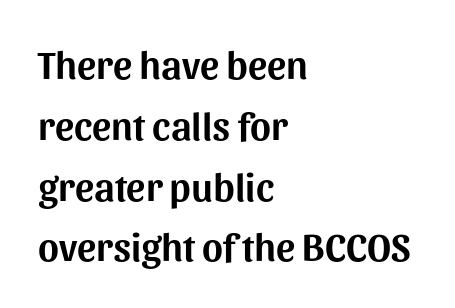
Q: Is the text italic (slanted)? A: No, it is upright.
Q: Is the typeface a serif or a sans-serif typeface? A: Sans-serif.
Q: Is the text underlined? A: No.
Q: How is the paragraph aligned? A: Left-aligned.
Q: Is the spacing between letters normal or unusually wide? A: Normal.
Q: Is the spacing between lines tight, normal or loose? A: Normal.
Q: Width (condensed, normal, or wide)? A: Normal.
Q: Stroke contrast? A: Medium.
Q: x-height? A: Medium.
Q: Monospaced? A: No.
